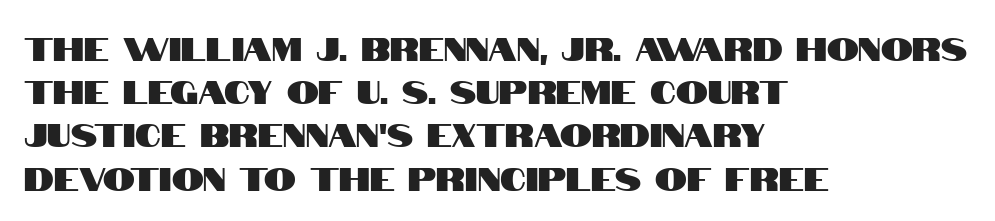
These lines sit exactly where default settings would place them. Any mark beneath the type? The region is blank. These lines stack with their left ends in a neat column. Nothing unusual about the tracking: characters are spaced as the font intends. The type sits square on the baseline with zero lean. Looks like regular typesetting: each glyph gets only the width it needs.
